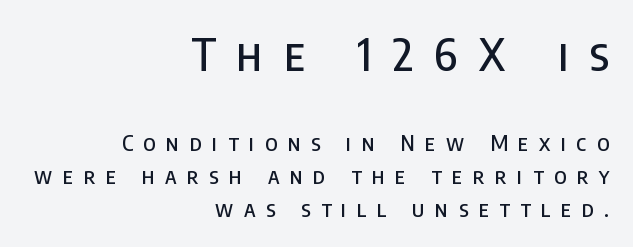
{"serif": "no", "italic": "no", "width": "condensed", "stroke_contrast": "low", "x_height": "large", "monospaced": "no", "underline": "no", "align": "right", "line_spacing": "normal", "line_spacing_ratio": 1.51, "letter_spacing": "wide", "letter_spacing_em": 0.48, "larger_block": "first", "size_ratio": 2.05, "glyph_px": 45}
